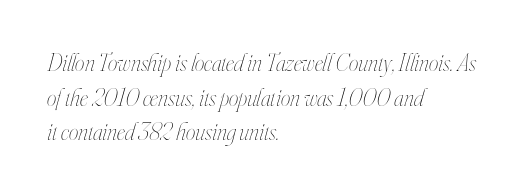
{"italic": "yes", "lean": "right", "slant_degrees": 16, "bold": "no", "underline": "no", "align": "left", "line_spacing": "normal", "line_spacing_ratio": 1.44, "letter_spacing": "normal", "letter_spacing_em": 0.0, "glyph_px": 24}
